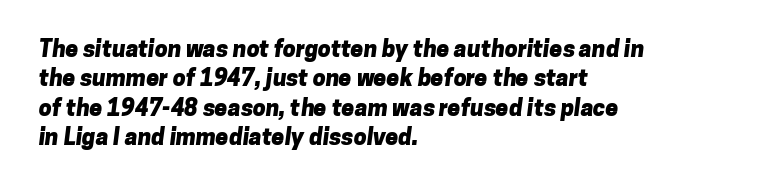
The image shows 23 px bold type; set left-aligned, normal line spacing (1.28x), normal letter spacing, not underlined.
